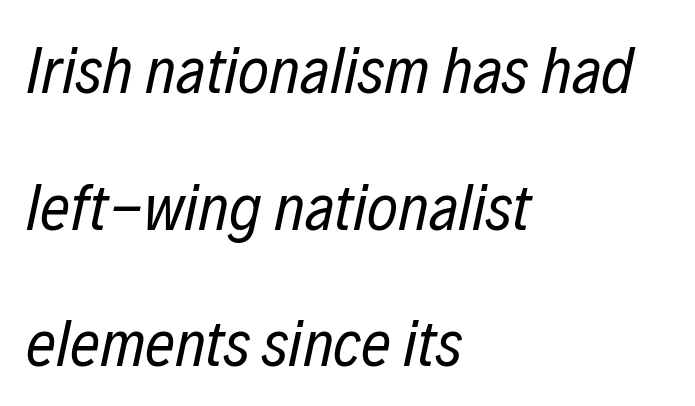
{"italic": "yes", "lean": "right", "slant_degrees": 12, "bold": "no", "weight": "regular", "width": "condensed", "stroke_contrast": "low", "x_height": "medium", "monospaced": "no", "underline": "no", "align": "left", "line_spacing": "loose", "line_spacing_ratio": 2.07, "letter_spacing": "normal", "letter_spacing_em": 0.0, "glyph_px": 66}
